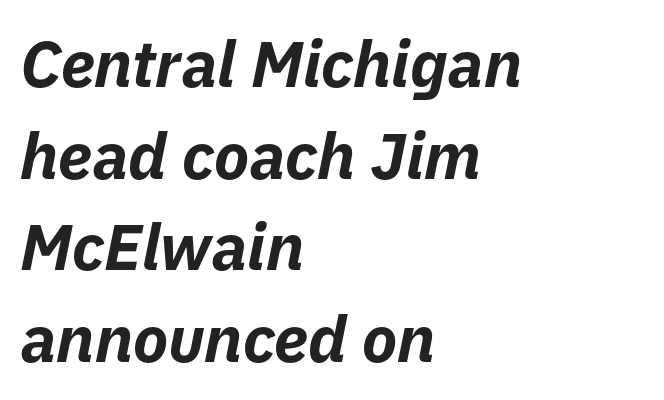
Q: Is the text bold? A: Yes.
Q: Is the text italic (slanted)? A: Yes, it leans right by about 11 degrees.
Q: Is the text underlined? A: No.
Q: How is the paragraph aligned? A: Left-aligned.
Q: Is the spacing between letters normal or unusually wide? A: Normal.
Q: Is the spacing between lines tight, normal or loose? A: Normal.
Q: Width (condensed, normal, or wide)? A: Normal.
Q: Stroke contrast? A: Low.
Q: x-height? A: Medium.
Q: Monospaced? A: No.
